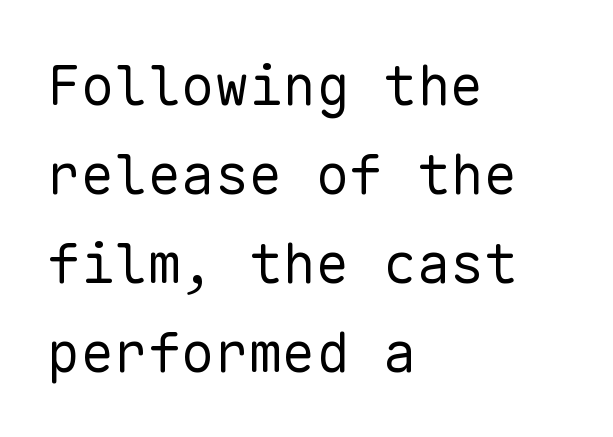
Q: Is the text bold? A: No.
Q: Is the text italic (slanted)? A: No, it is upright.
Q: Is the typeface a serif or a sans-serif typeface? A: Sans-serif.
Q: Is the text underlined? A: No.
Q: How is the paragraph aligned? A: Left-aligned.
Q: Is the spacing between letters normal or unusually wide? A: Normal.
Q: Is the spacing between lines tight, normal or loose? A: Normal.
Q: Width (condensed, normal, or wide)? A: Normal.
Q: Stroke contrast? A: Low.
Q: x-height? A: Medium.
Q: Monospaced? A: Yes.
